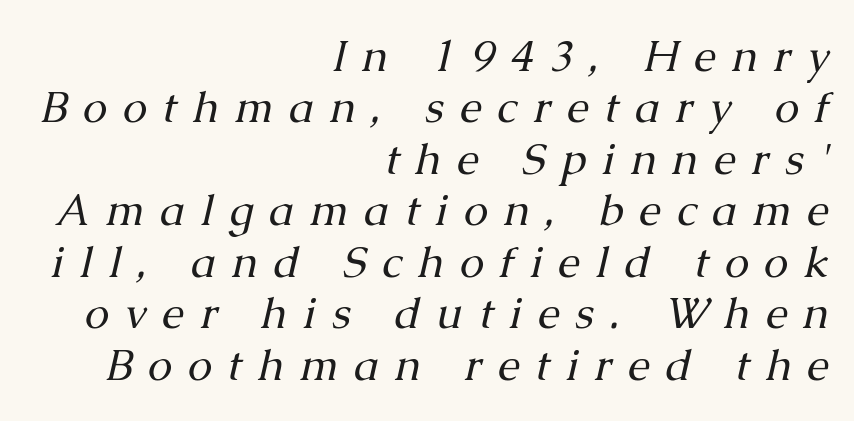
{"serif": "yes", "italic": "yes", "lean": "right", "slant_degrees": 13, "bold": "no", "weight": "regular", "width": "normal", "stroke_contrast": "medium", "x_height": "medium", "monospaced": "no", "underline": "no", "align": "right", "line_spacing_ratio": 1.17, "letter_spacing": "wide", "letter_spacing_em": 0.36, "glyph_px": 44}
